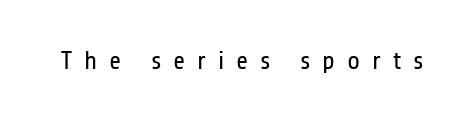
Q: Is the text bold? A: No.
Q: Is the text italic (slanted)? A: No, it is upright.
Q: Is the text underlined? A: No.
Q: Is the spacing between letters normal or unusually wide? A: Unusually wide.
